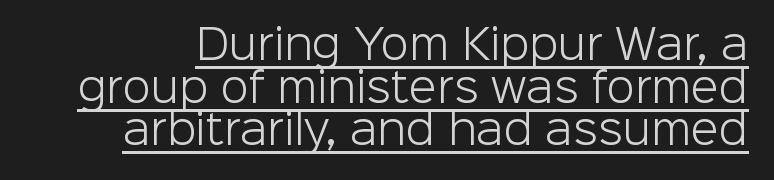
Q: Is the text bold? A: No.
Q: Is the text italic (slanted)? A: No, it is upright.
Q: Is the typeface a serif or a sans-serif typeface? A: Sans-serif.
Q: Is the text underlined? A: Yes.
Q: Is the spacing between letters normal or unusually wide? A: Normal.
Q: Is the spacing between lines tight, normal or loose? A: Tight.
Q: Width (condensed, normal, or wide)? A: Normal.
Q: Stroke contrast? A: Low.
Q: x-height? A: Medium.
Q: Monospaced? A: No.
